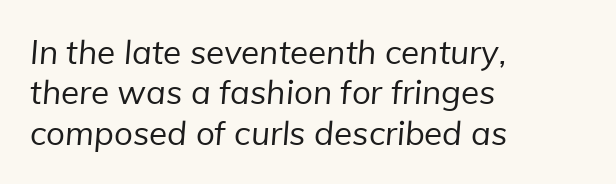
{"serif": "no", "bold": "no", "weight": "regular", "width": "normal", "stroke_contrast": "low", "x_height": "medium", "monospaced": "no", "underline": "no", "align": "left", "line_spacing_ratio": 1.22, "letter_spacing": "normal", "letter_spacing_em": 0.0, "glyph_px": 33}
